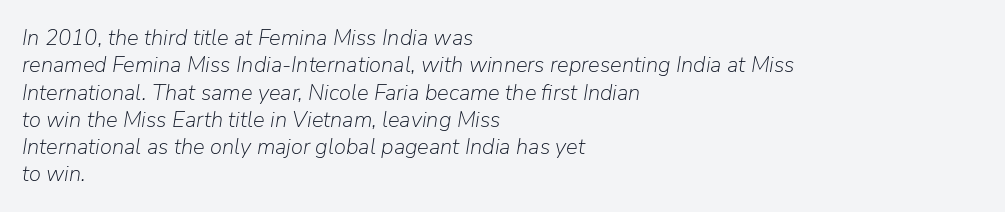
{"italic": "yes", "lean": "right", "slant_degrees": 9, "bold": "no", "underline": "no", "align": "left", "line_spacing_ratio": 1.24, "letter_spacing": "normal", "letter_spacing_em": 0.0, "glyph_px": 22}
